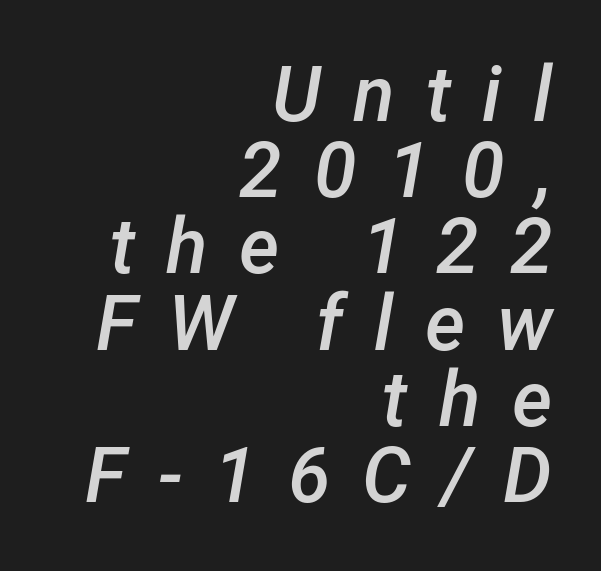
The image shows 77 px semibold type, italic (leaning right); set right-aligned, tight line spacing (0.99x), unusually wide letter spacing (+0.41 em), not underlined; low stroke contrast and a medium x-height.
